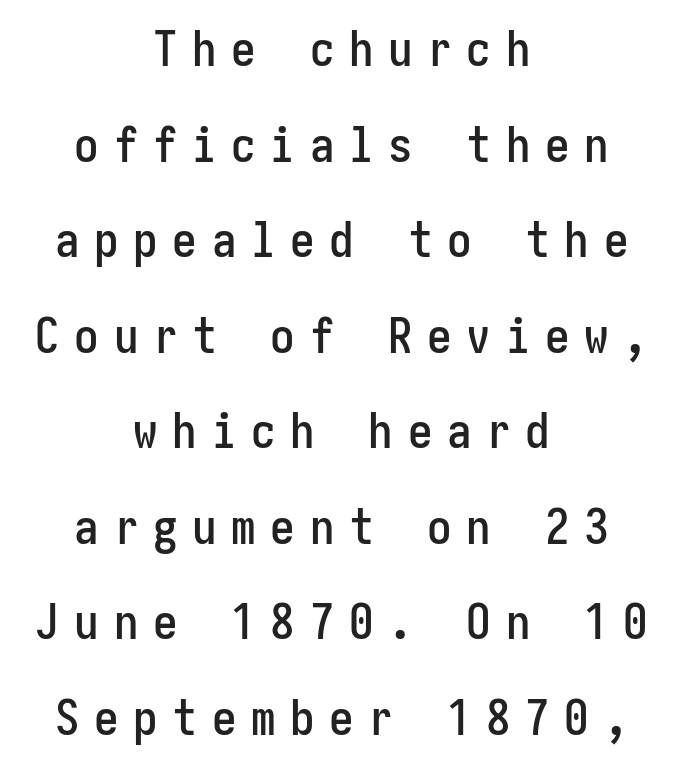
The image shows 49 px condensed sans-serif type, upright; set centered, loose line spacing (1.95x), unusually wide letter spacing (+0.3 em), not underlined; low stroke contrast and a medium x-height.
